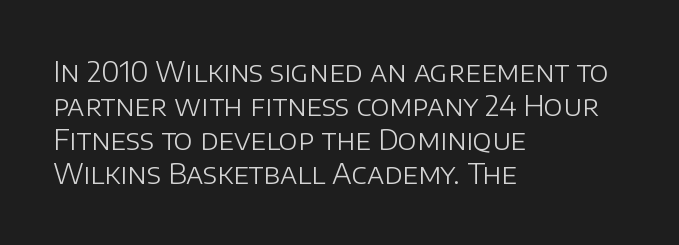
Q: Is the text bold? A: No.
Q: Is the text italic (slanted)? A: No, it is upright.
Q: Is the typeface a serif or a sans-serif typeface? A: Sans-serif.
Q: Is the text underlined? A: No.
Q: How is the paragraph aligned? A: Left-aligned.
Q: Is the spacing between letters normal or unusually wide? A: Normal.
Q: Width (condensed, normal, or wide)? A: Normal.
Q: Stroke contrast? A: Low.
Q: x-height? A: Large.
Q: Monospaced? A: No.
